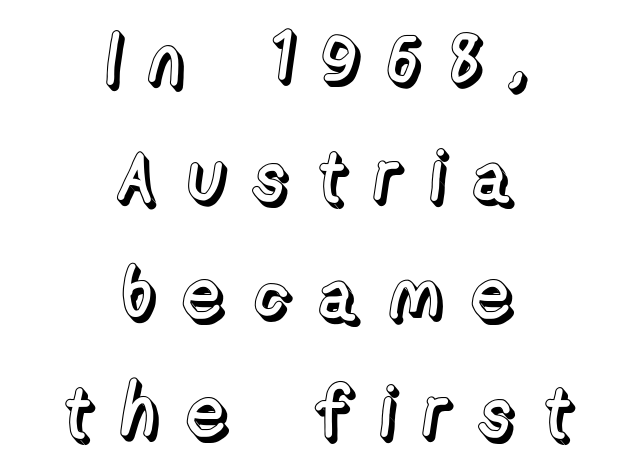
One glance says typical: line gaps are just what's usual. The compositor balanced each line on the midline. Underline: absent.
